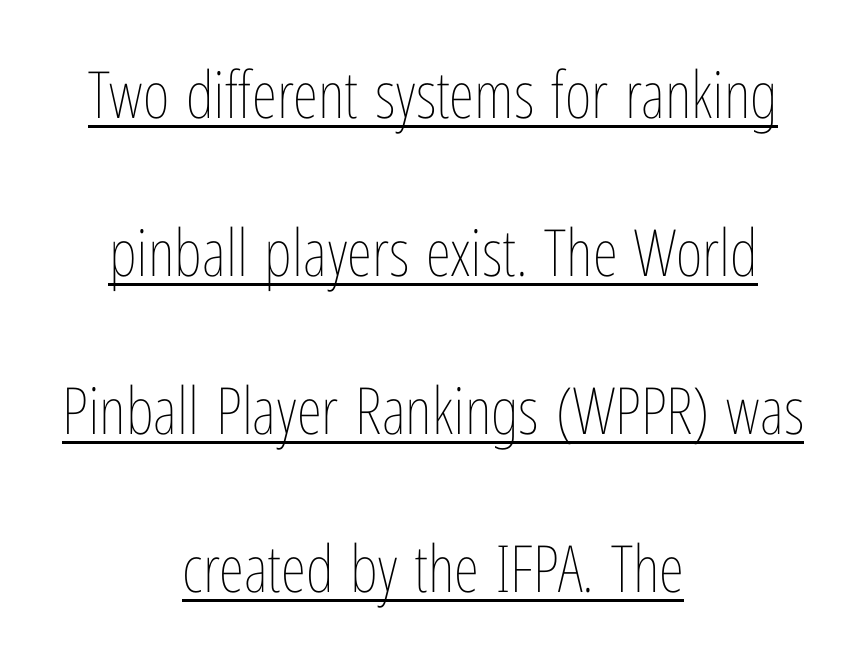
This sample carries an underscore along the baseline area. Note the varied advance widths — an 'i' is clearly narrower than an 'm'. The letters sit at their default tracking, neither squeezed nor spread. Line starts and ends both wander, symmetrically. The font sits on the lighter half of the weight spectrum, regular included. The letters stand straight up with perfectly vertical stems.
